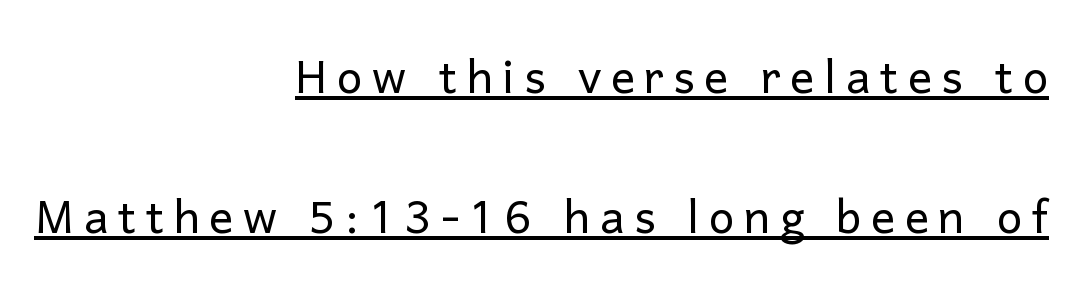
{"serif": "no", "italic": "no", "bold": "no", "weight": "light", "width": "normal", "stroke_contrast": "low", "x_height": "medium", "monospaced": "no", "underline": "yes", "align": "right", "line_spacing": "loose", "line_spacing_ratio": 2.33, "glyph_px": 60}
